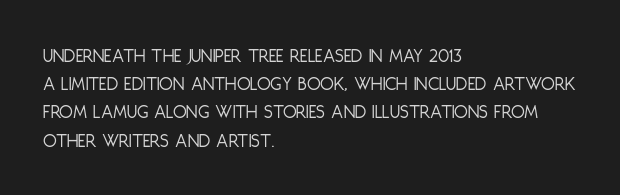
The image shows 20 px text type, upright; set left-aligned, normal line spacing (1.41x), normal letter spacing, not underlined.
